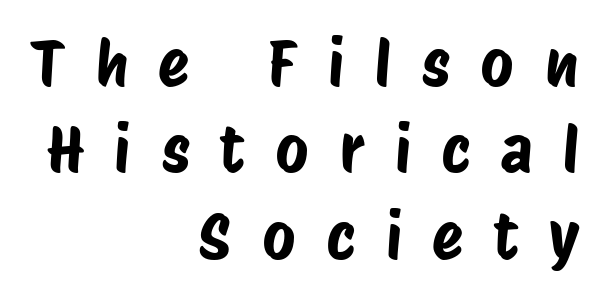
The image shows 64 px condensed sans-serif type; set right-aligned, normal line spacing (1.35x), unusually wide letter spacing (+0.48 em), not underlined; low stroke contrast and a large x-height.
